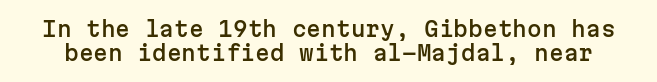
The typography opts for an upright posture over an oblique one. Descenders are the only things crossing below the line. What's the leading like? Squeezed, with rows nearly overlapping. The tracking reads as untouched default to a designer's eye.
